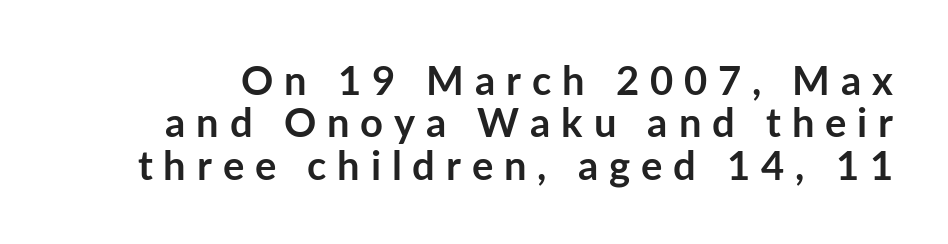
{"serif": "no", "italic": "no", "bold": "yes", "weight": "semibold", "width": "normal", "stroke_contrast": "low", "x_height": "medium", "monospaced": "no", "underline": "no", "line_spacing": "tight", "line_spacing_ratio": 1.06, "letter_spacing": "wide", "letter_spacing_em": 0.27, "glyph_px": 40}
